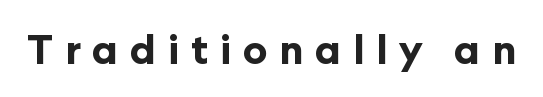
{"serif": "no", "italic": "no", "bold": "yes", "weight": "bold", "width": "normal", "stroke_contrast": "low", "x_height": "medium", "monospaced": "no", "underline": "no", "letter_spacing": "wide", "letter_spacing_em": 0.29, "glyph_px": 40}
